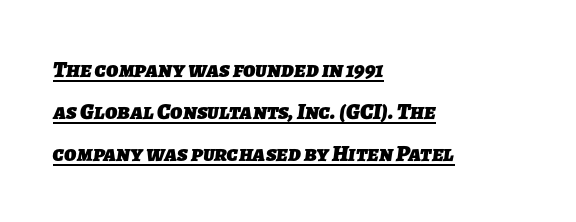
The image shows 23 px bold type; set left-aligned, line spacing 1.82x, normal letter spacing, underlined.
